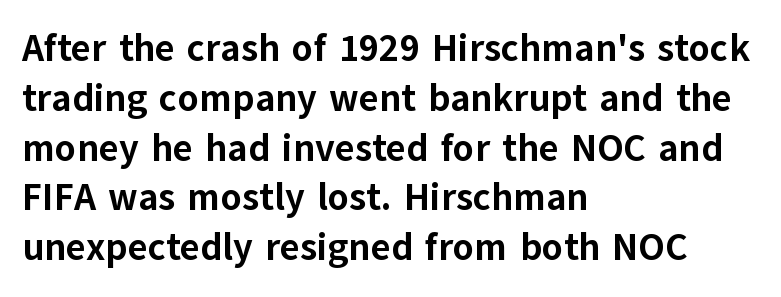
{"serif": "no", "italic": "no", "bold": "yes", "weight": "bold", "width": "normal", "stroke_contrast": "low", "x_height": "medium", "monospaced": "no", "underline": "no", "align": "left", "line_spacing": "normal", "line_spacing_ratio": 1.31, "letter_spacing": "normal", "letter_spacing_em": 0.0, "glyph_px": 38}
